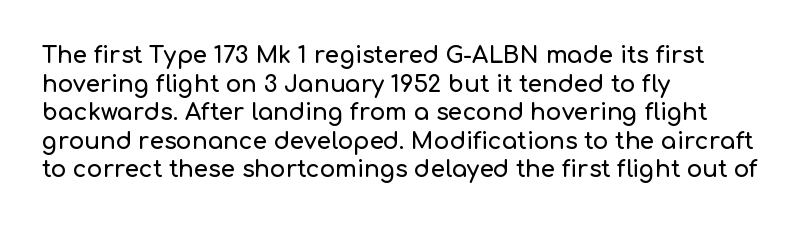
{"italic": "no", "underline": "no", "align": "left", "line_spacing_ratio": 1.24, "letter_spacing": "normal", "letter_spacing_em": 0.0, "glyph_px": 23}
